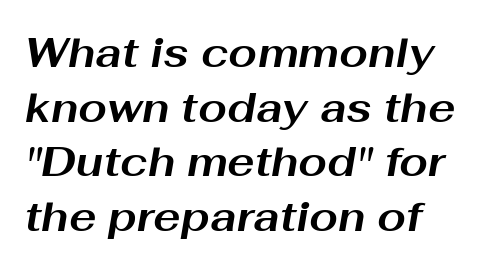
Q: Is the text bold? A: Yes.
Q: Is the text italic (slanted)? A: Yes, it leans right by about 10 degrees.
Q: Is the text underlined? A: No.
Q: How is the paragraph aligned? A: Left-aligned.
Q: Is the spacing between letters normal or unusually wide? A: Normal.
Q: Is the spacing between lines tight, normal or loose? A: Normal.
Q: Width (condensed, normal, or wide)? A: Wide.
Q: Stroke contrast? A: Medium.
Q: x-height? A: Medium.
Q: Monospaced? A: No.
